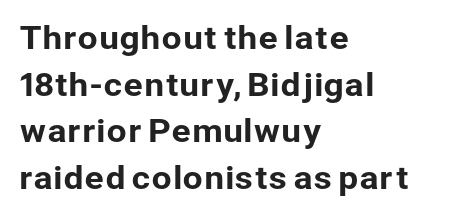
The image shows 32 px sans-serif type, upright; set left-aligned, normal line spacing (1.46x), normal letter spacing, not underlined; low stroke contrast and a medium x-height.
